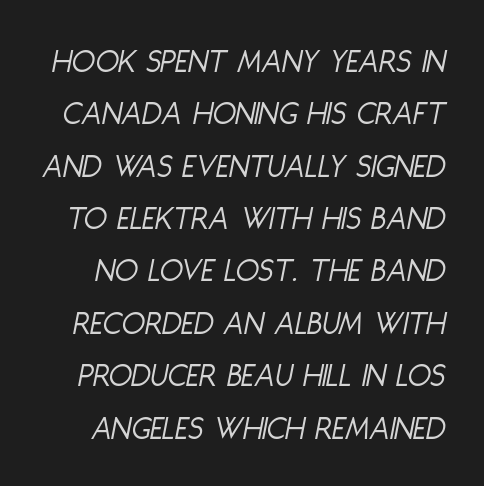
The image shows 34 px light, condensed type, italic (leaning right); set normal line spacing (1.54x), normal letter spacing, not underlined; low stroke contrast and a large x-height.
